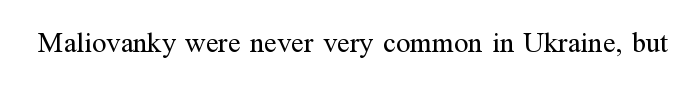
{"serif": "yes", "italic": "no", "bold": "no", "weight": "regular", "width": "normal", "stroke_contrast": "medium", "x_height": "medium", "monospaced": "no", "underline": "no", "letter_spacing": "normal", "letter_spacing_em": 0.0, "glyph_px": 29}
